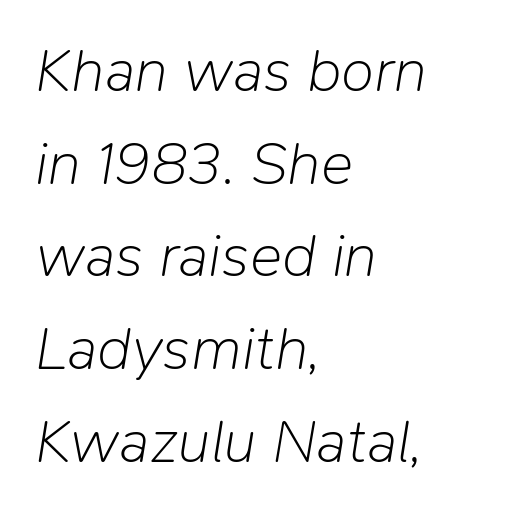
{"italic": "yes", "lean": "right", "slant_degrees": 9, "bold": "no", "weight": "light", "width": "normal", "stroke_contrast": "low", "x_height": "medium", "monospaced": "no", "underline": "no", "align": "left", "line_spacing": "normal", "line_spacing_ratio": 1.52, "letter_spacing": "normal", "letter_spacing_em": 0.0, "glyph_px": 61}
